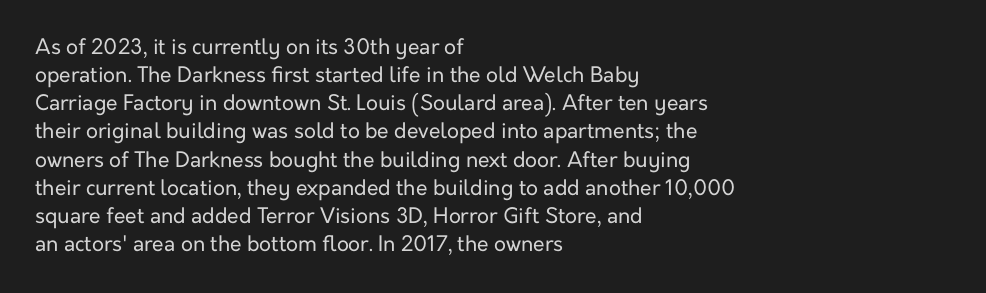
Q: Is the text bold? A: No.
Q: Is the text italic (slanted)? A: No, it is upright.
Q: Is the text underlined? A: No.
Q: How is the paragraph aligned? A: Left-aligned.
Q: Is the spacing between letters normal or unusually wide? A: Normal.
Q: Is the spacing between lines tight, normal or loose? A: Normal.
